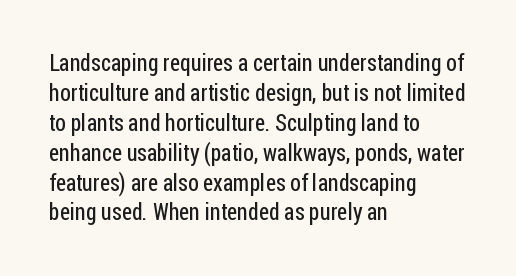
The lines are quadded left. The font sits on the lighter half of the weight spectrum, regular included. Tracking here is standard; glyphs follow each other at the usual distance. Italic? Not at all — the glyphs are vertical. Rule under the text: the space is simply empty.
